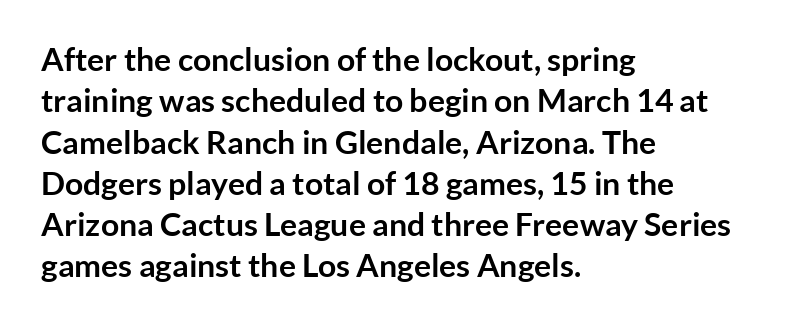
The image shows 32 px semibold sans-serif type, upright; set left-aligned, normal line spacing (1.29x), normal letter spacing, not underlined; low stroke contrast and a medium x-height.
